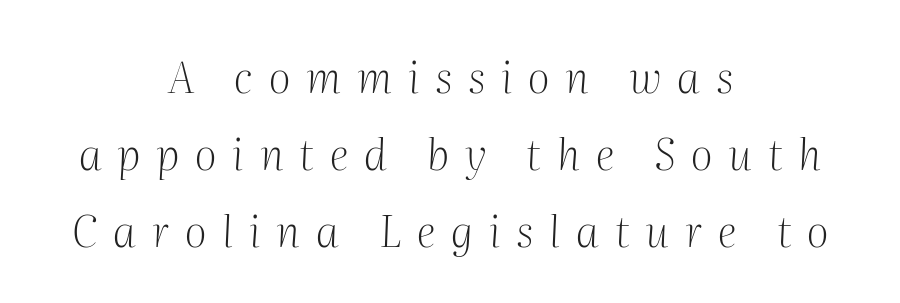
The rendering positions every line midway between the sides. Note the varied advance widths — an 'i' is clearly narrower than an 'm'. The gap between lines stays unmarked. Compared with ordinary roman type, these characters are visibly tilted. Note: serifs present on the glyphs.
